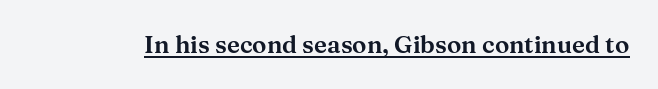
{"italic": "no", "underline": "yes", "letter_spacing": "normal", "letter_spacing_em": 0.0, "glyph_px": 24}
